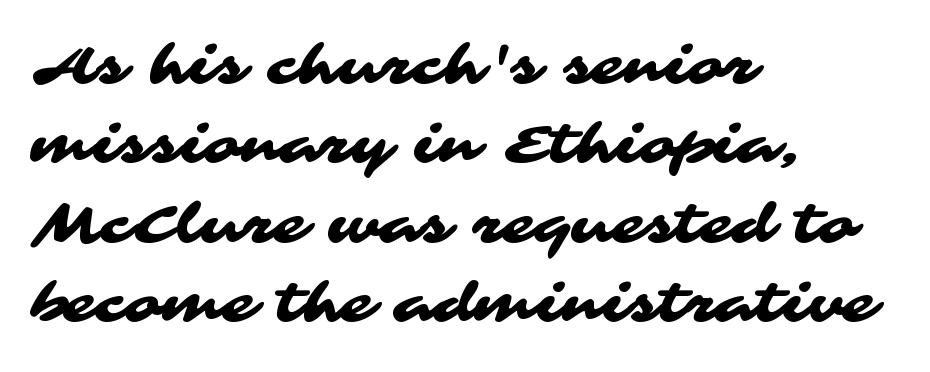
The image shows 53 px wide sans-serif type; set left-aligned, normal line spacing (1.5x), normal letter spacing, not underlined; medium stroke contrast and a medium x-height.
